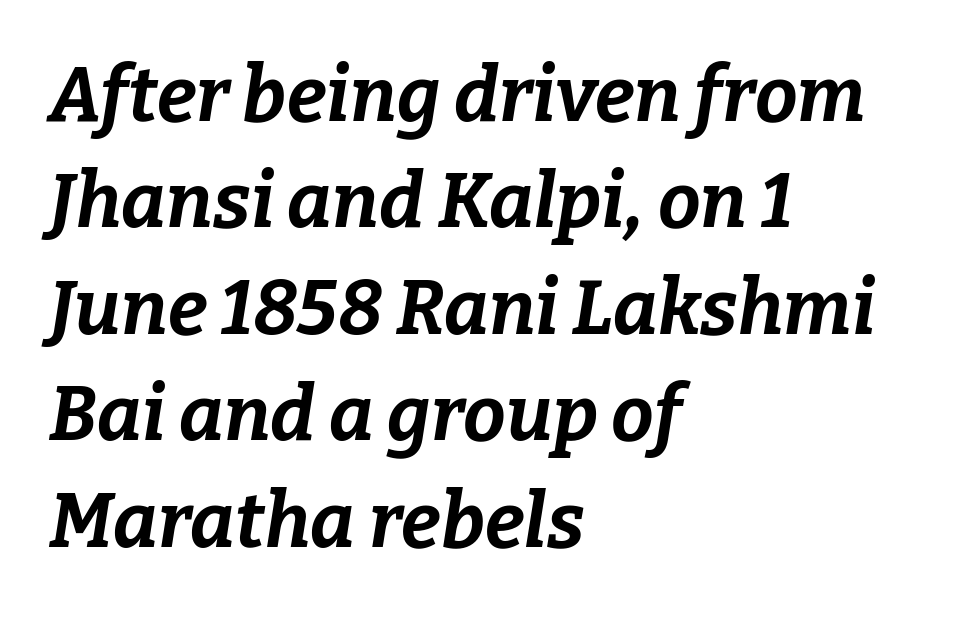
Nobody touched the tracking dial on this one. Regarding leading, the lines here are spaced in the standard way. Casual observation: everything's shoved over to the left. Spacing verdict: proportional, widths tailored to each character. Italic: yes, the glyphs are oblique.
